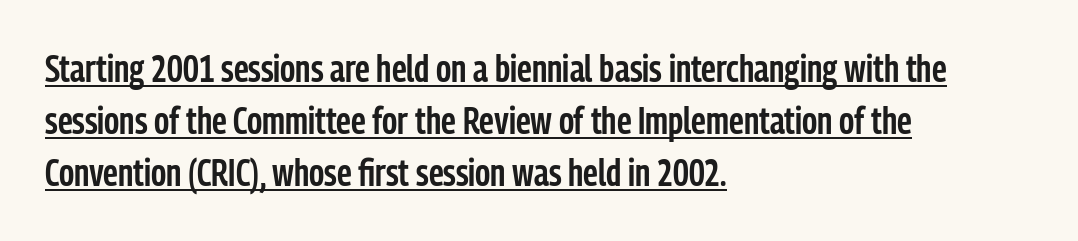
The image shows 38 px semibold, condensed sans-serif type, upright; set left-aligned, normal line spacing (1.37x), normal letter spacing, underlined; low stroke contrast and a medium x-height.
